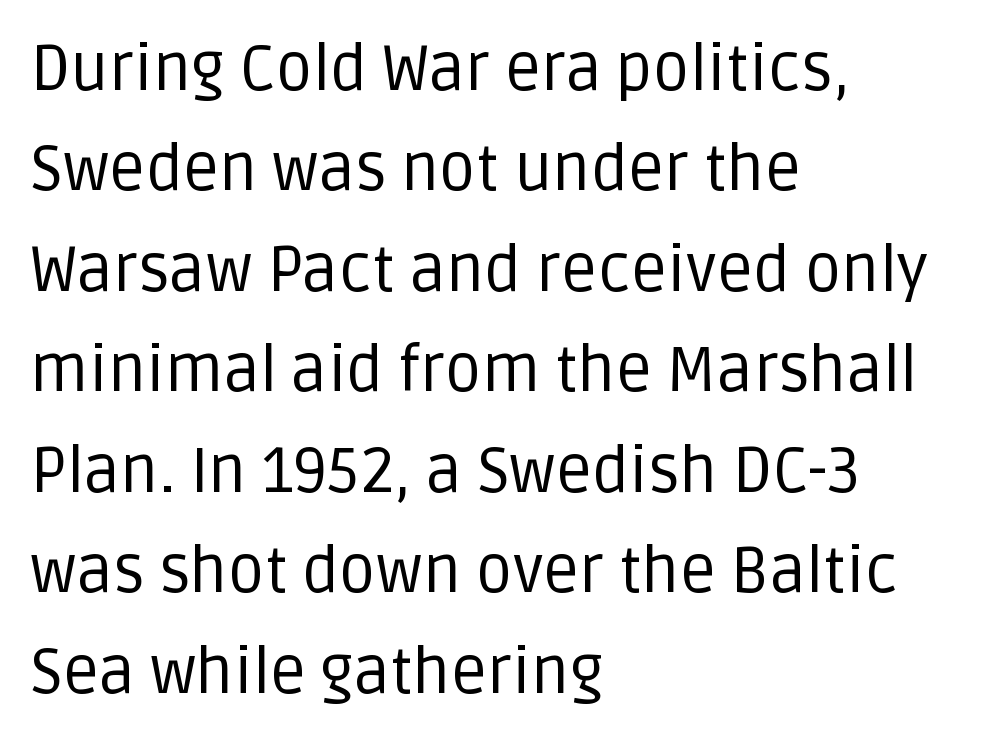
The image shows 64 px regular-weight sans-serif type, upright; set left-aligned, normal line spacing (1.57x), normal letter spacing, not underlined; low stroke contrast and a large x-height.
